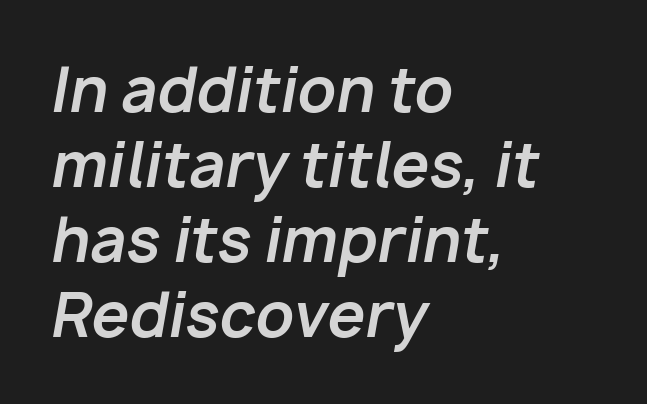
Q: Is the text bold? A: Yes.
Q: Is the text italic (slanted)? A: Yes, it leans right by about 10 degrees.
Q: Is the text underlined? A: No.
Q: How is the paragraph aligned? A: Left-aligned.
Q: Is the spacing between letters normal or unusually wide? A: Normal.
Q: Is the spacing between lines tight, normal or loose? A: Normal.
Q: Width (condensed, normal, or wide)? A: Normal.
Q: Stroke contrast? A: Low.
Q: x-height? A: Medium.
Q: Monospaced? A: No.
